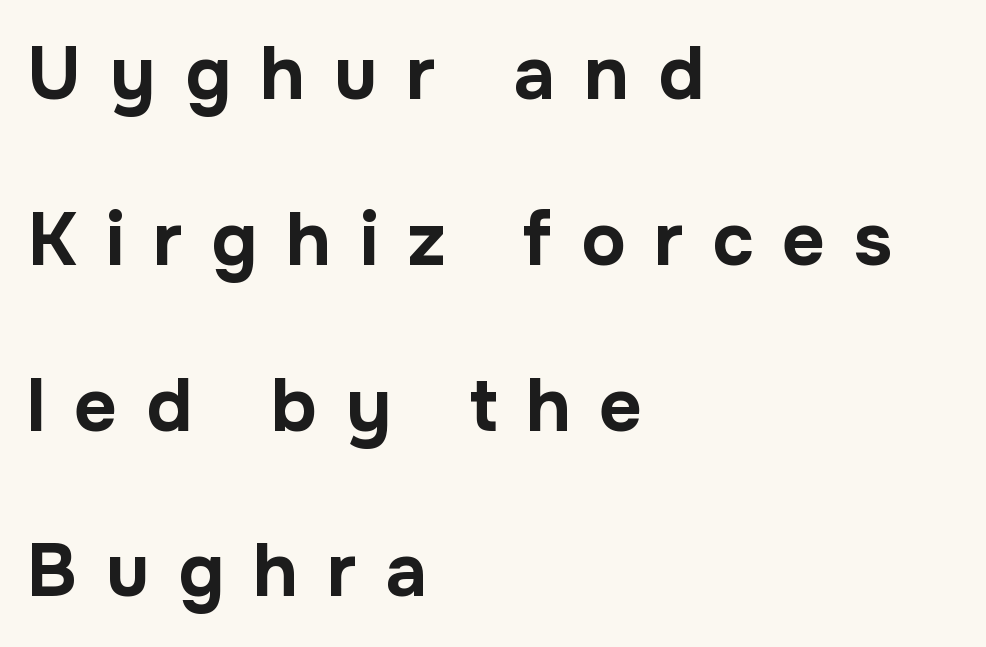
Successive baselines arrive slowly, with a big drop between each. Teacher's note: observe the even left margin — that is flush-left alignment. The foot of each line stays bare and open. Someone cranked the tracking dial way up on this one. Heavy, bold letterforms.
